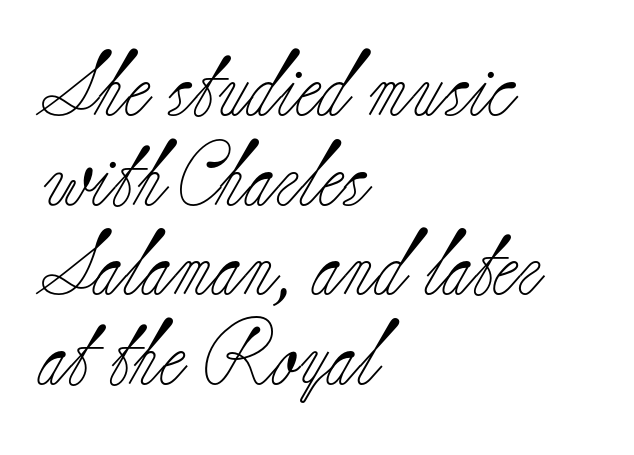
Observe the serifs anchoring each vertical stroke in this sample. Clear beneath every line of the passage. A quiet, ordinary-to-light weight characterises the typeface. These lines are rendered in a variable-pitch font.
